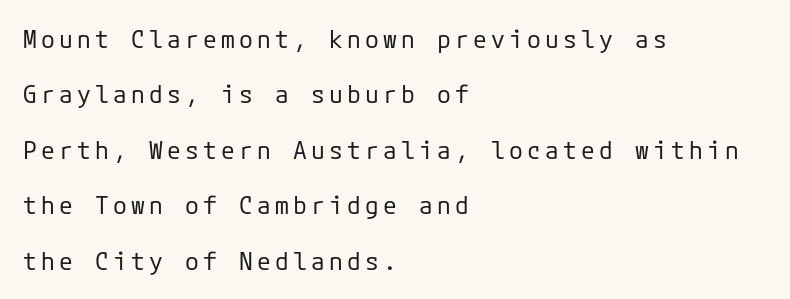
The image shows 25 px text type, upright; set left-aligned, loose line spacing (2.22x), not underlined.
